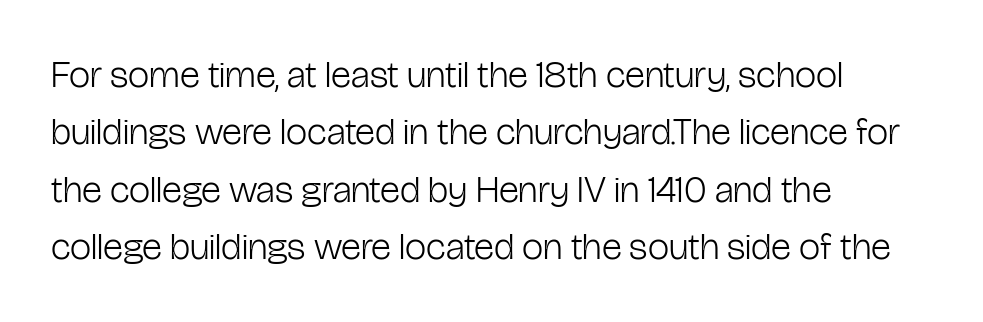
{"serif": "no", "italic": "no", "bold": "no", "weight": "light", "width": "condensed", "stroke_contrast": "low", "x_height": "medium", "monospaced": "no", "underline": "no", "align": "left", "line_spacing": "normal", "line_spacing_ratio": 1.51, "letter_spacing": "normal", "letter_spacing_em": 0.0, "glyph_px": 38}
